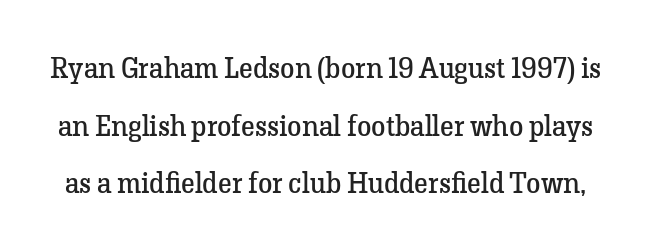
{"serif": "yes", "italic": "no", "bold": "no", "weight": "regular", "width": "normal", "stroke_contrast": "low", "x_height": "medium", "monospaced": "no", "underline": "no", "line_spacing": "loose", "line_spacing_ratio": 1.99, "letter_spacing": "normal", "letter_spacing_em": 0.0, "glyph_px": 29}
